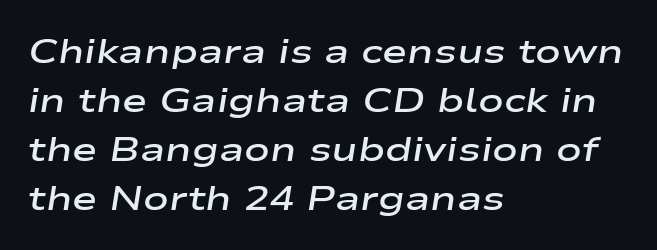
Q: Is the text bold? A: Semi-bold.
Q: Is the text italic (slanted)? A: Yes, it leans right by about 9 degrees.
Q: Is the text underlined? A: No.
Q: How is the paragraph aligned? A: Left-aligned.
Q: Is the spacing between letters normal or unusually wide? A: Normal.
Q: Is the spacing between lines tight, normal or loose? A: Normal.
Q: Width (condensed, normal, or wide)? A: Wide.
Q: Stroke contrast? A: Low.
Q: x-height? A: Medium.
Q: Monospaced? A: No.
